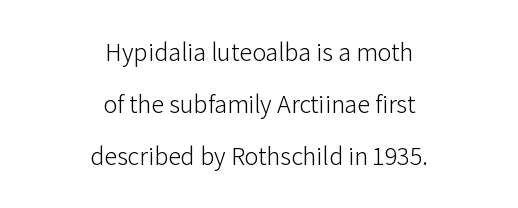
The tracking reads as untouched default to a designer's eye. Layout note: lines centered. One glance says open: line gaps are wider than usual. No letter is thick-stroked: the sample isn't bold. Italic? Not at all — the glyphs are vertical.
